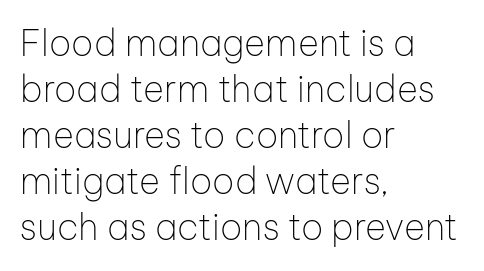
The image shows 36 px thin sans-serif type, upright; set left-aligned, normal line spacing (1.28x), normal letter spacing, not underlined; low stroke contrast and a medium x-height.
